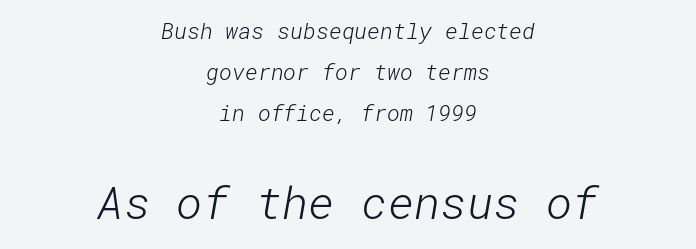
The image shows 45 px light sans-serif type; set centered, line spacing 1.87x, normal letter spacing, not underlined; the second (bottom) block is 2.05x larger; low stroke contrast and a medium x-height.
